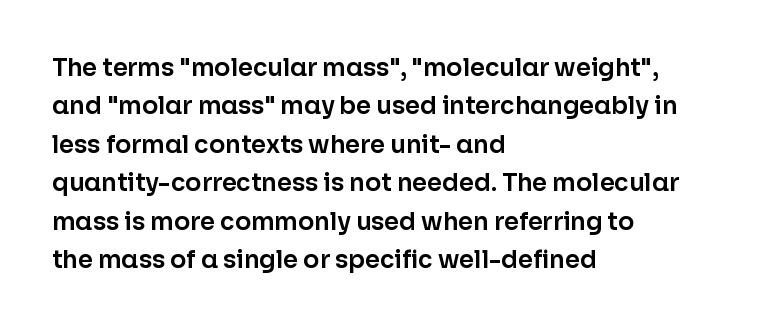
Q: Is the text italic (slanted)? A: No, it is upright.
Q: Is the text underlined? A: No.
Q: How is the paragraph aligned? A: Left-aligned.
Q: Is the spacing between letters normal or unusually wide? A: Normal.
Q: Is the spacing between lines tight, normal or loose? A: Normal.
